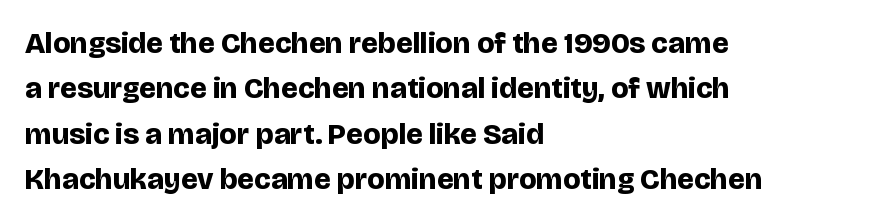
Q: Is the text bold? A: Yes.
Q: Is the text italic (slanted)? A: No, it is upright.
Q: Is the typeface a serif or a sans-serif typeface? A: Sans-serif.
Q: Is the text underlined? A: No.
Q: How is the paragraph aligned? A: Left-aligned.
Q: Is the spacing between letters normal or unusually wide? A: Normal.
Q: Is the spacing between lines tight, normal or loose? A: Normal.
Q: Width (condensed, normal, or wide)? A: Normal.
Q: Stroke contrast? A: Low.
Q: x-height? A: Large.
Q: Monospaced? A: No.
